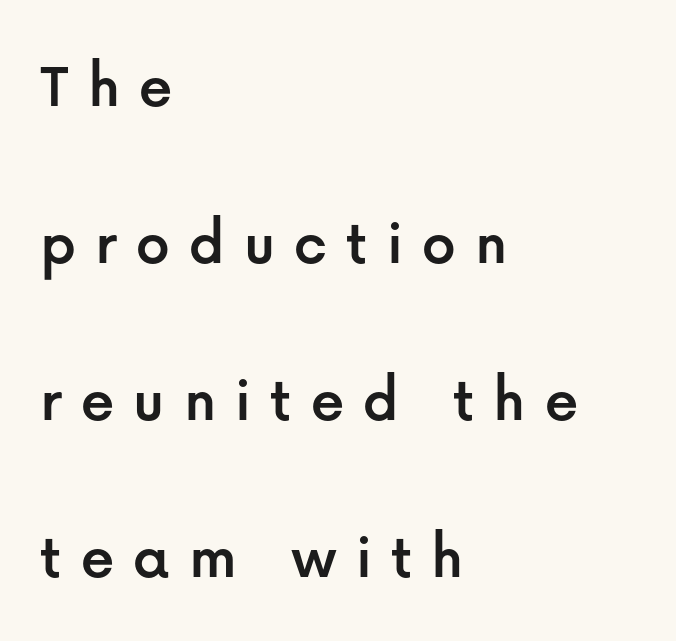
Spacing verdict: proportional, widths tailored to each character. Glyph-to-glyph distance is far greater than everyday printed text. You can tell from the bare stems that sans-serif type was used. The lettering holds an erect, upright posture throughout. Does the leading feel generous? Absolutely, it's lavish. The string is rendered with underlining switched off.
